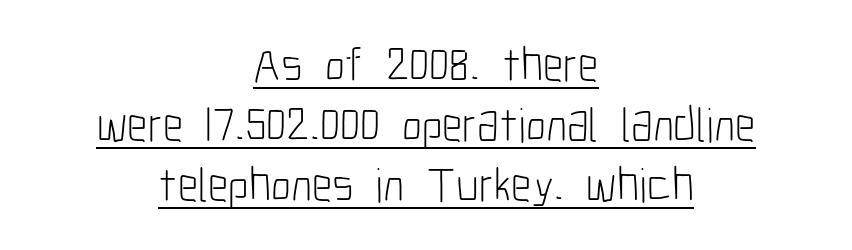
The image shows 49 px light, condensed sans-serif type, upright; set centered, line spacing 1.22x, normal letter spacing, underlined; low stroke contrast and a medium x-height.
